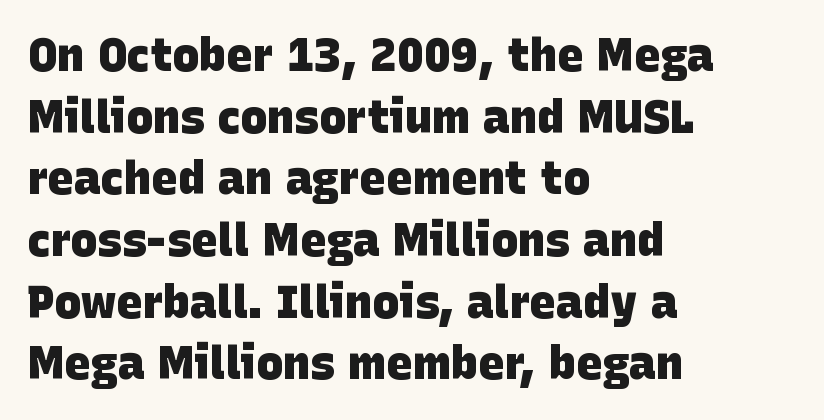
The lines in this sample share a left origin and differ only in where they stop. Do the characters align in a grid? No, the font is proportional. Underlining? Definitely not there. Heavy, bold letterforms. Compared with typical paragraphs, the rows here are spaced about the same. The letters carry no serifs — their stems end cleanly without finishing strokes.
